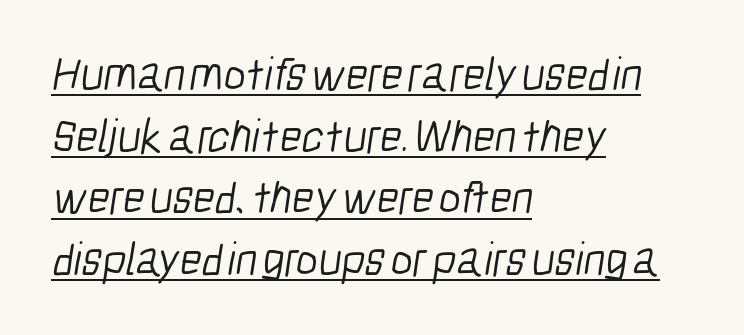
Q: Is the text bold? A: No.
Q: Is the typeface a serif or a sans-serif typeface? A: Sans-serif.
Q: Is the text underlined? A: Yes.
Q: How is the paragraph aligned? A: Left-aligned.
Q: Is the spacing between letters normal or unusually wide? A: Normal.
Q: Is the spacing between lines tight, normal or loose? A: Normal.
Q: Width (condensed, normal, or wide)? A: Condensed.
Q: Stroke contrast? A: Low.
Q: x-height? A: Medium.
Q: Monospaced? A: No.
